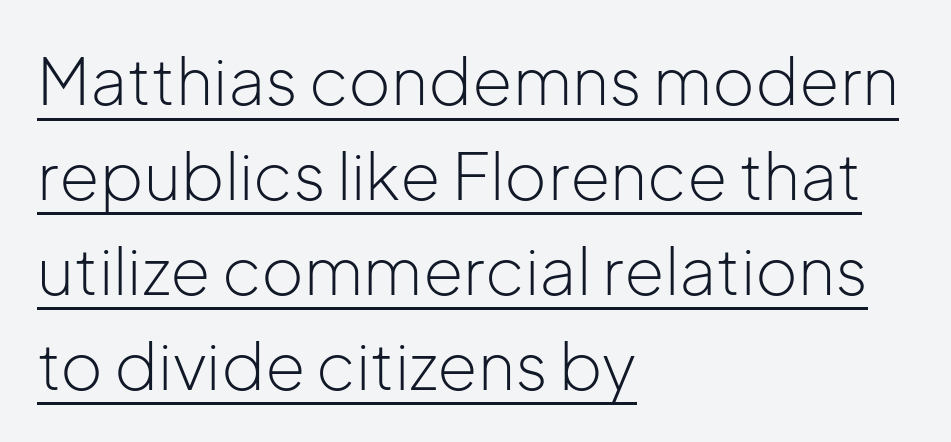
The image shows 65 px light sans-serif type, upright; set left-aligned, normal line spacing (1.46x), normal letter spacing, underlined; low stroke contrast and a medium x-height.
